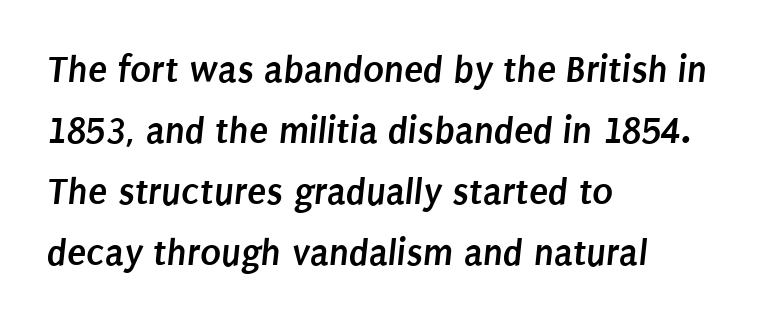
Q: Is the text bold? A: Yes.
Q: Is the typeface a serif or a sans-serif typeface? A: Sans-serif.
Q: Is the text underlined? A: No.
Q: How is the paragraph aligned? A: Left-aligned.
Q: Is the spacing between letters normal or unusually wide? A: Normal.
Q: Is the spacing between lines tight, normal or loose? A: Normal.
Q: Width (condensed, normal, or wide)? A: Condensed.
Q: Stroke contrast? A: Low.
Q: x-height? A: Large.
Q: Monospaced? A: No.
